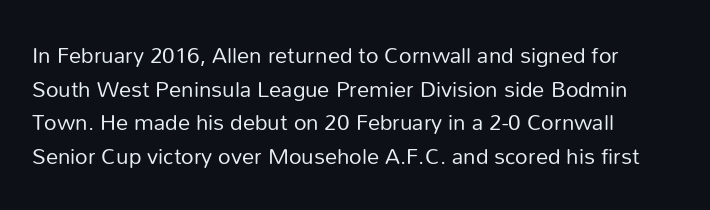
The image shows 22 px text type, upright; set normal line spacing (1.53x), normal letter spacing, not underlined.
